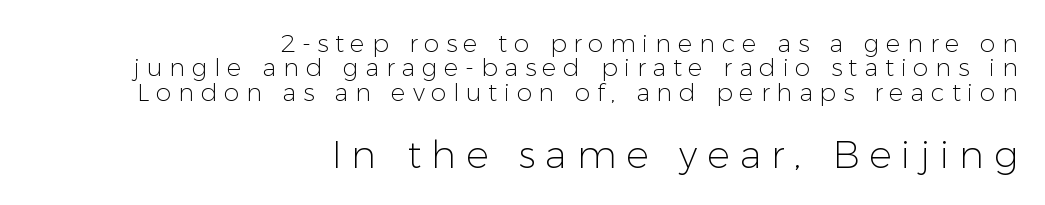
The image shows 38 px light sans-serif type, upright; set right-aligned, tight line spacing (0.98x), unusually wide letter spacing (+0.26 em), not underlined; the second (bottom) block is 1.52x larger; low stroke contrast and a medium x-height.
